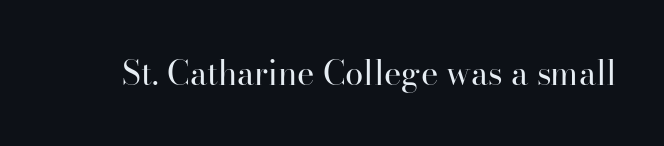
{"serif": "yes", "italic": "no", "bold": "no", "weight": "regular", "width": "normal", "stroke_contrast": "high", "x_height": "small", "monospaced": "no", "underline": "no", "letter_spacing": "normal", "letter_spacing_em": 0.0, "glyph_px": 33}
